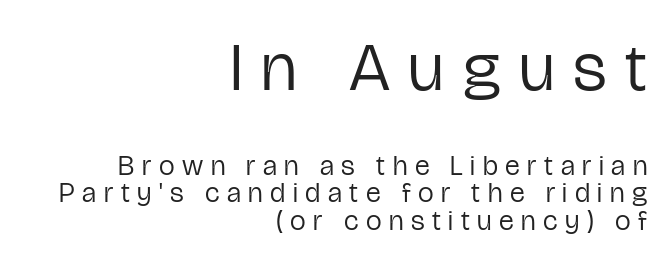
The image shows 69 px regular-weight, condensed sans-serif type, upright; set right-aligned, tight line spacing (0.98x), unusually wide letter spacing (+0.27 em), not underlined; the first (top) block is 2.46x larger; low stroke contrast and a medium x-height.
